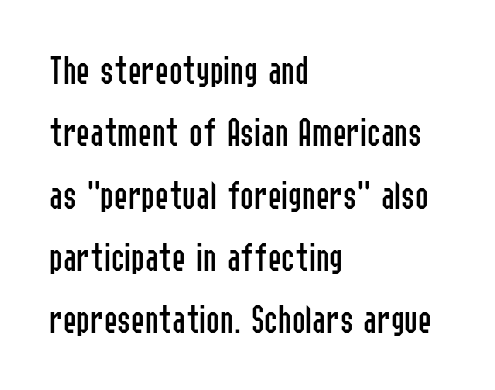
Q: Is the text bold? A: No.
Q: Is the text italic (slanted)? A: No, it is upright.
Q: Is the typeface a serif or a sans-serif typeface? A: Sans-serif.
Q: Is the text underlined? A: No.
Q: How is the paragraph aligned? A: Left-aligned.
Q: Is the spacing between letters normal or unusually wide? A: Normal.
Q: Is the spacing between lines tight, normal or loose? A: Normal.
Q: Width (condensed, normal, or wide)? A: Condensed.
Q: Stroke contrast? A: Low.
Q: x-height? A: Medium.
Q: Monospaced? A: No.
